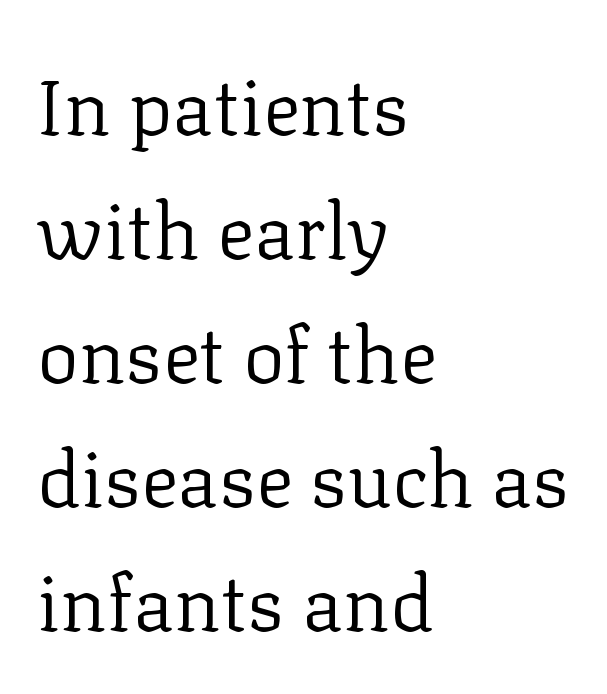
Compared with typical paragraphs, the rows here are spaced about the same. The string is rendered with underlining switched off. Stem width sits at or under what a default text font uses. The rendering shows small feet on the letterforms — a serif design.
